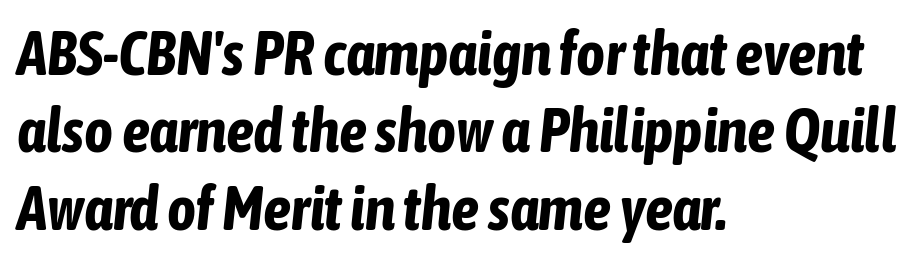
Q: Is the text bold? A: Yes.
Q: Is the text italic (slanted)? A: Yes, it leans right by about 6 degrees.
Q: Is the text underlined? A: No.
Q: How is the paragraph aligned? A: Left-aligned.
Q: Is the spacing between letters normal or unusually wide? A: Normal.
Q: Is the spacing between lines tight, normal or loose? A: Normal.
Q: Width (condensed, normal, or wide)? A: Condensed.
Q: Stroke contrast? A: Low.
Q: x-height? A: Medium.
Q: Monospaced? A: No.
